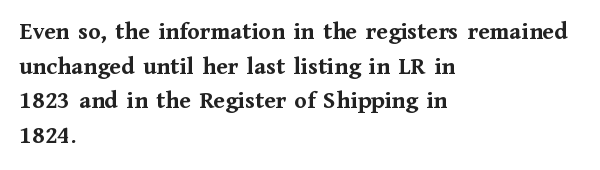
{"italic": "no", "bold": "yes", "underline": "no", "align": "left", "line_spacing": "normal", "line_spacing_ratio": 1.39, "letter_spacing": "normal", "letter_spacing_em": 0.0, "glyph_px": 25}
